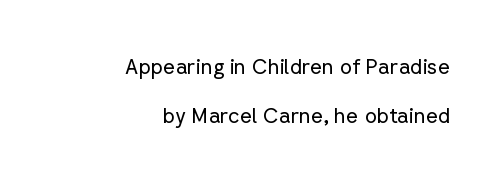
The image shows 21 px text type, upright; set right-aligned, loose line spacing (2.35x), normal letter spacing, not underlined.
